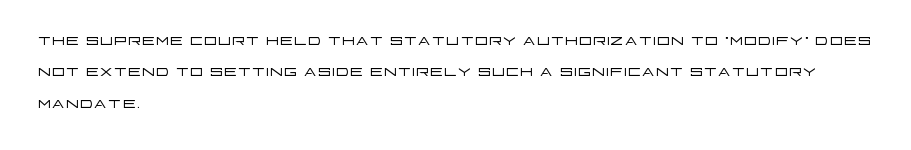
{"italic": "no", "bold": "no", "underline": "no", "align": "left", "line_spacing": "normal", "line_spacing_ratio": 1.49, "letter_spacing": "normal", "letter_spacing_em": 0.0, "glyph_px": 21}
